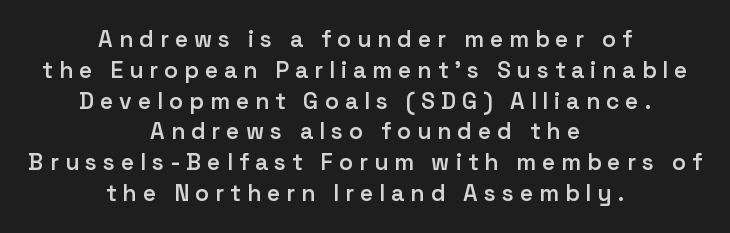
{"italic": "no", "bold": "semi", "underline": "no", "align": "center", "line_spacing": "normal", "line_spacing_ratio": 1.34, "letter_spacing": "wide", "letter_spacing_em": 0.26, "glyph_px": 23}
